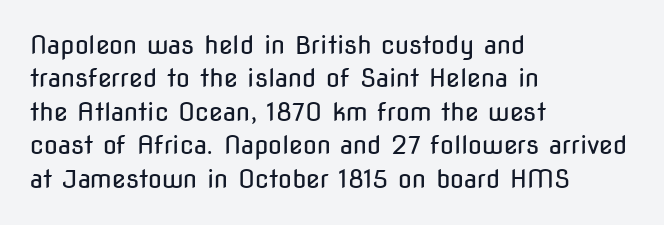
The image shows 25 px text type, upright; set left-aligned, normal line spacing (1.34x), normal letter spacing, not underlined.
